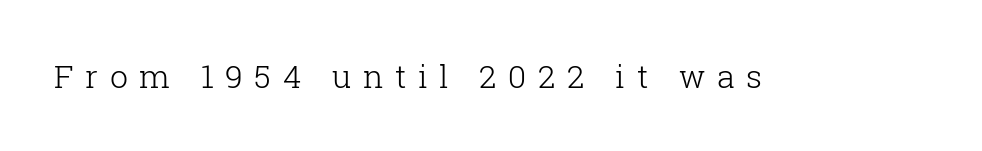
Is this a fixed-width face? No — the glyphs have proportional, varying widths. Small tapered or slab feet sit at the stroke ends, so this counts as serif. The area under the type is left untouched. Loose tracking; the words dissolve into strings of separated letters. Stroke mass is kept to a normal reading level or below.
